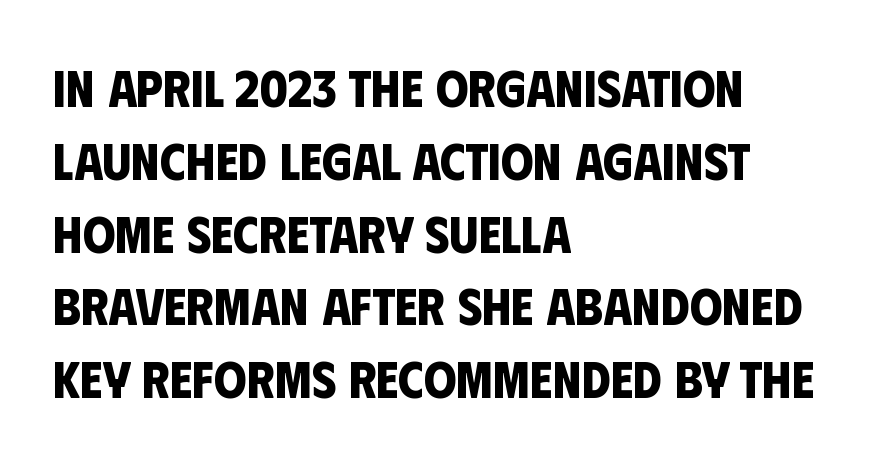
Q: Is the text bold? A: Yes.
Q: Is the typeface a serif or a sans-serif typeface? A: Sans-serif.
Q: Is the text underlined? A: No.
Q: How is the paragraph aligned? A: Left-aligned.
Q: Is the spacing between letters normal or unusually wide? A: Normal.
Q: Is the spacing between lines tight, normal or loose? A: Normal.
Q: Width (condensed, normal, or wide)? A: Condensed.
Q: Stroke contrast? A: Low.
Q: x-height? A: Large.
Q: Monospaced? A: No.
